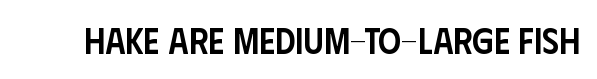
Q: Is the text bold? A: Semi-bold.
Q: Is the text italic (slanted)? A: No, it is upright.
Q: Is the typeface a serif or a sans-serif typeface? A: Sans-serif.
Q: Is the text underlined? A: No.
Q: Is the spacing between letters normal or unusually wide? A: Normal.
Q: Width (condensed, normal, or wide)? A: Condensed.
Q: Stroke contrast? A: Low.
Q: x-height? A: Large.
Q: Monospaced? A: No.
